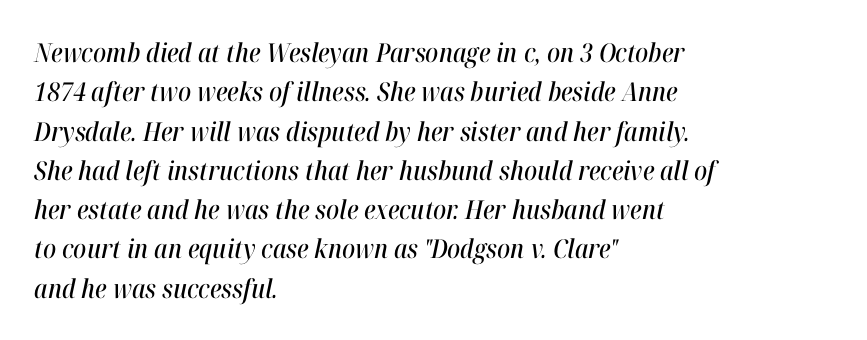
{"italic": "yes", "lean": "right", "slant_degrees": 12, "underline": "no", "align": "left", "line_spacing": "normal", "line_spacing_ratio": 1.51, "letter_spacing": "normal", "letter_spacing_em": 0.0, "glyph_px": 26}
